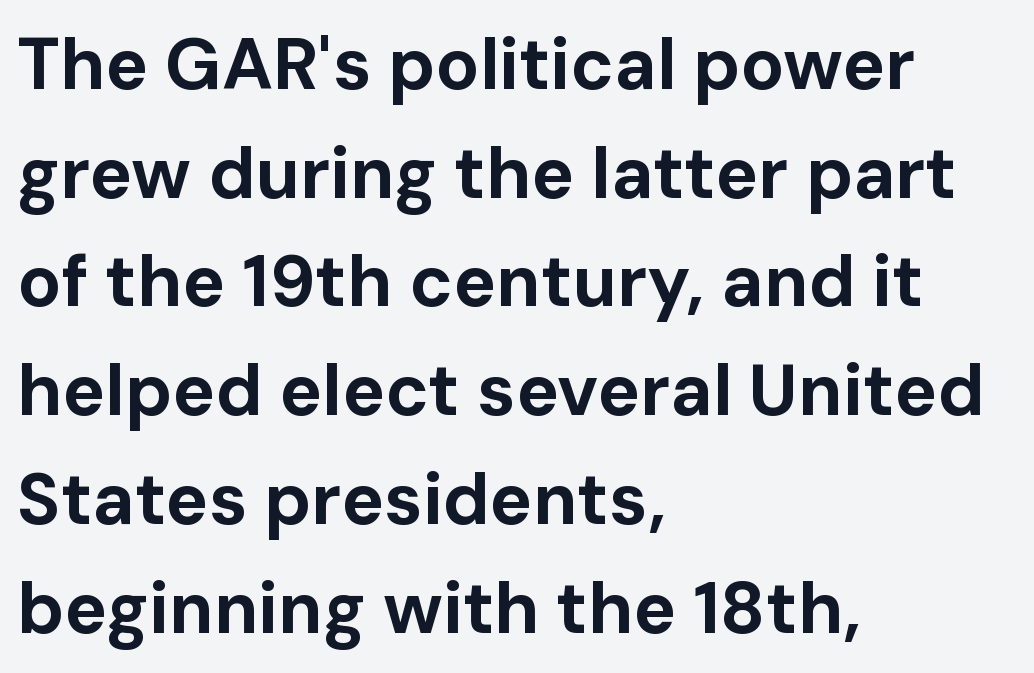
Its strokes are broad and dark, the hallmark of bold type. Do the characters align in a grid? No, the font is proportional. Each word holds together tightly as a unit, with standard inter-letter gaps. Posture: vertical. Caption: multi-line text, flush left, ragged right. The text was rendered using a sans face with plain stroke endings.
